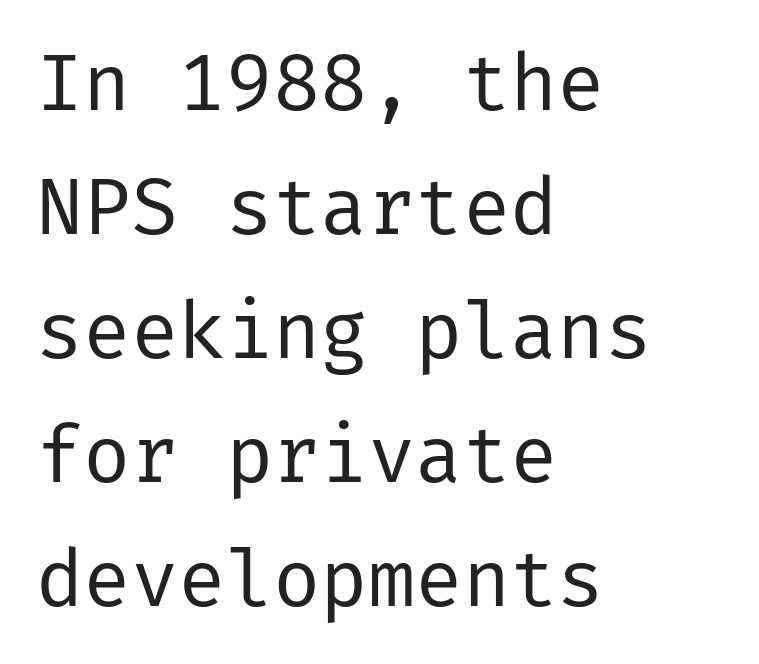
{"serif": "no", "italic": "no", "bold": "no", "weight": "regular", "width": "normal", "stroke_contrast": "low", "x_height": "medium", "underline": "no", "align": "left", "line_spacing": "normal", "line_spacing_ratio": 1.57, "letter_spacing": "normal", "letter_spacing_em": 0.0, "glyph_px": 79}
